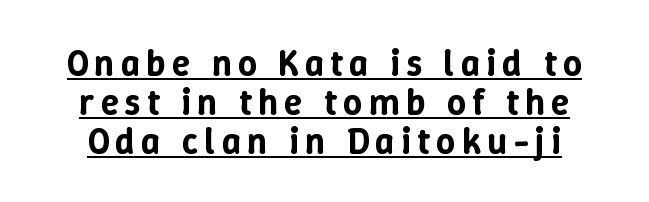
The image shows 37 px text type, upright; set tight line spacing (1.05x), underlined; low stroke contrast and a medium x-height.
